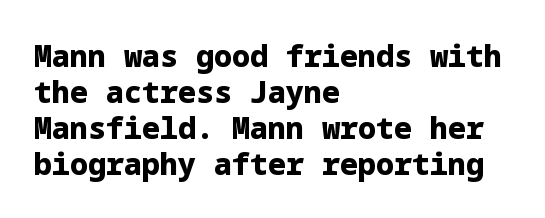
Q: Is the text bold? A: Yes.
Q: Is the text italic (slanted)? A: No, it is upright.
Q: Is the typeface a serif or a sans-serif typeface? A: Sans-serif.
Q: Is the text underlined? A: No.
Q: How is the paragraph aligned? A: Left-aligned.
Q: Is the spacing between letters normal or unusually wide? A: Normal.
Q: Width (condensed, normal, or wide)? A: Normal.
Q: Stroke contrast? A: Low.
Q: x-height? A: Medium.
